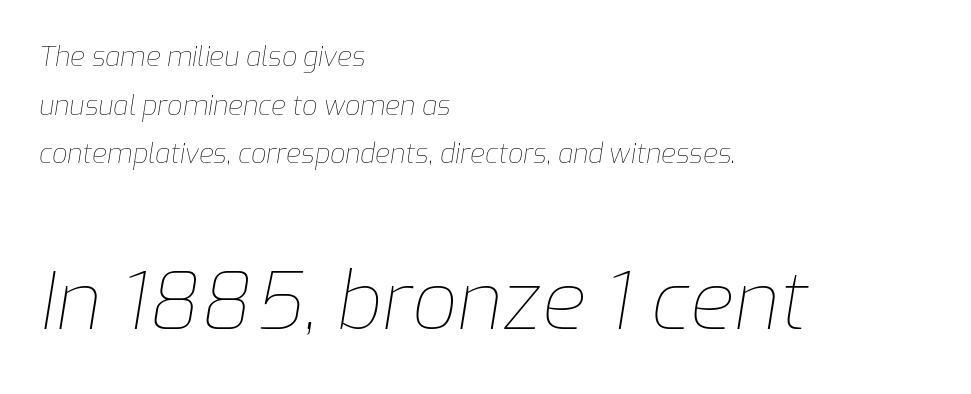
The image shows 80 px thin type, italic (leaning right); set left-aligned, line spacing 1.8x, normal letter spacing, not underlined; the second (bottom) block is 2.96x larger; low stroke contrast and a medium x-height.
